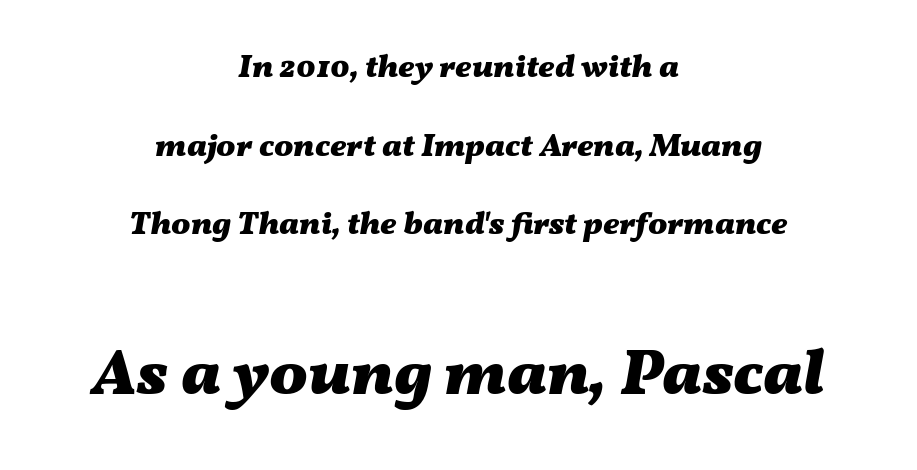
Q: Is the text bold? A: Yes.
Q: Is the text italic (slanted)? A: Yes, it leans right by about 11 degrees.
Q: Is the text underlined? A: No.
Q: How is the paragraph aligned? A: Centered.
Q: Is the spacing between letters normal or unusually wide? A: Normal.
Q: Is the spacing between lines tight, normal or loose? A: Loose.
Q: Which block of text is set in a larger size, the first (top) or the second (bottom)? A: The second (bottom) one.
Q: Width (condensed, normal, or wide)? A: Wide.
Q: Stroke contrast? A: Medium.
Q: x-height? A: Medium.
Q: Monospaced? A: No.
